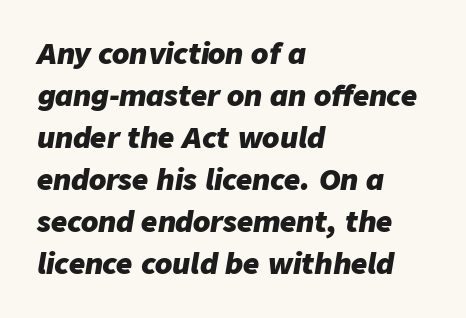
{"italic": "yes", "lean": "right", "slant_degrees": 9, "bold": "yes", "weight": "heavy", "width": "normal", "stroke_contrast": "low", "x_height": "medium", "monospaced": "no", "underline": "no", "align": "left", "line_spacing": "normal", "line_spacing_ratio": 1.5, "letter_spacing": "normal", "letter_spacing_em": 0.0, "glyph_px": 28}
